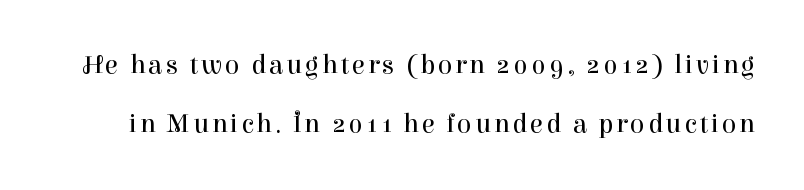
Rows of type keep a wide berth in the vertical direction. You can tell it's not italic because the verticals are truly vertical. Stems and bowls with no extra thickness — not bold. Each row of text sits above clean, open space.
